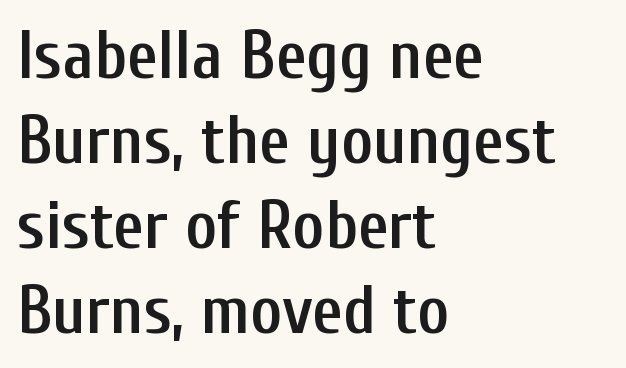
The specimen reads as upright at a glance. Every row of glyphs begins at an identical x-position on the left. Tracking here is standard; glyphs follow each other at the usual distance. Summary of weight: moderately heavy, a semibold. Compared with typical paragraphs, the rows here are spaced about the same.
